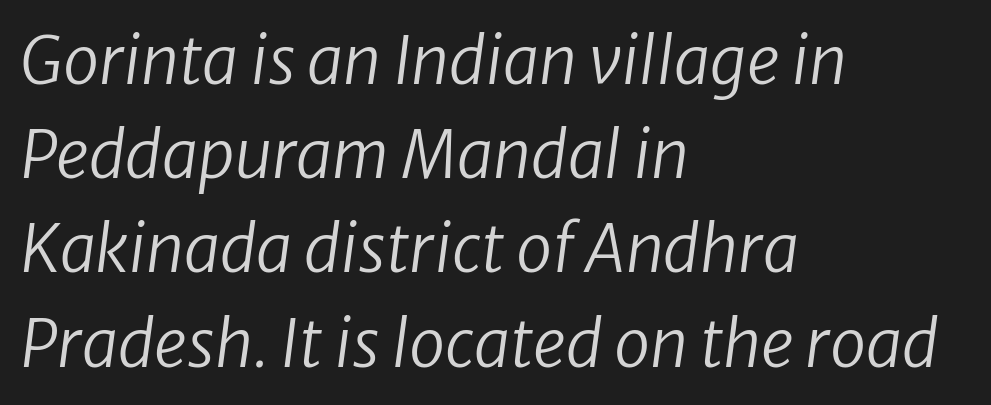
Q: Is the text bold? A: No.
Q: Is the text italic (slanted)? A: Yes, it leans right by about 8 degrees.
Q: Is the text underlined? A: No.
Q: How is the paragraph aligned? A: Left-aligned.
Q: Is the spacing between letters normal or unusually wide? A: Normal.
Q: Is the spacing between lines tight, normal or loose? A: Normal.
Q: Width (condensed, normal, or wide)? A: Normal.
Q: Stroke contrast? A: Low.
Q: x-height? A: Medium.
Q: Monospaced? A: No.
